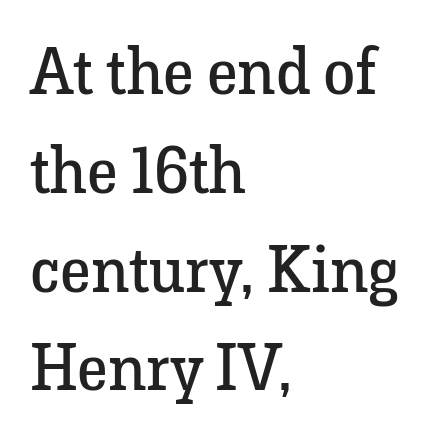
Caption: standard tracking, unaltered. The zone under the glyphs is completely vacant. Each letter keeps its own natural width here, so spacing adapts to shape. No heavy texture on the line: the type isn't bold. Notice how descenders clear the ascenders below comfortably — that's standard leading.
